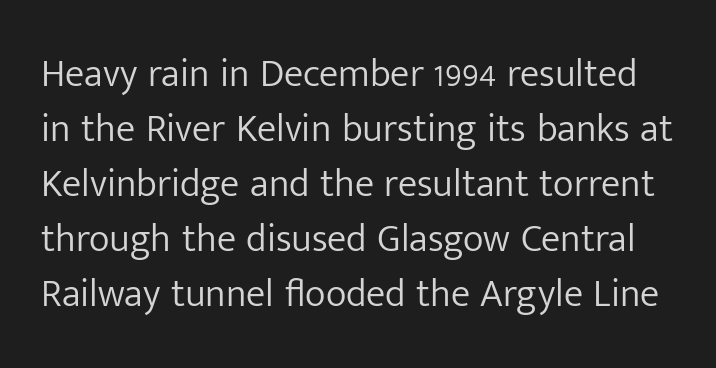
Is there much room between lines? A standard amount, neither cramped nor airy. Lines of text with bare space underneath. The letters look calm and open, with moderate or lighter stems. Observe the ordinary spacing: letters are neighbours, not strangers. Tall strokes in this sample are plumb rather than angled. The letters advance in unequal steps, a hallmark of proportional type.
